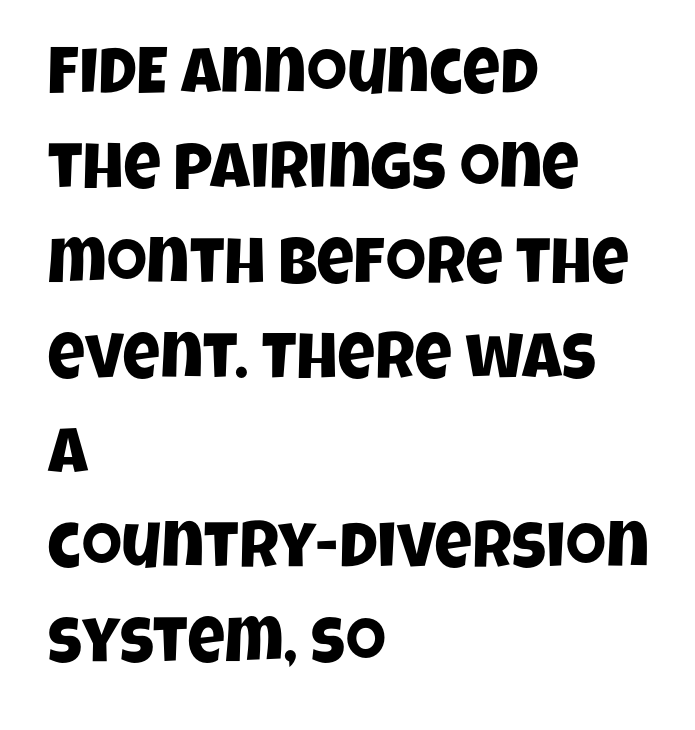
One-word summary of the alignment: left. This sample uses a sans-serif face. The rendering uses natural spacing where letterforms have individual widths. One glance says typical: line gaps are just what's usual. The type is set solid horizontally, with unmodified tracking.
